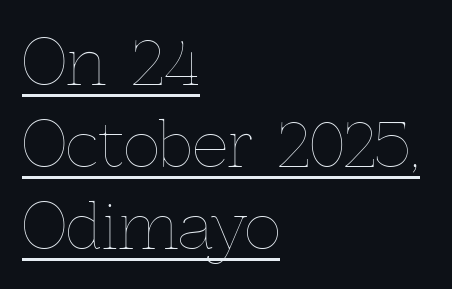
Note the varied advance widths — an 'i' is clearly narrower than an 'm'. No chunkiness to these letters — they're not bold. Honestly, the letter spacing is just normal — you wouldn't notice it. Which margin do the lines hug? The left one — the right edge is uneven. Does the leading feel generous? No, just average. You can tell it's not italic because the verticals are truly vertical.
